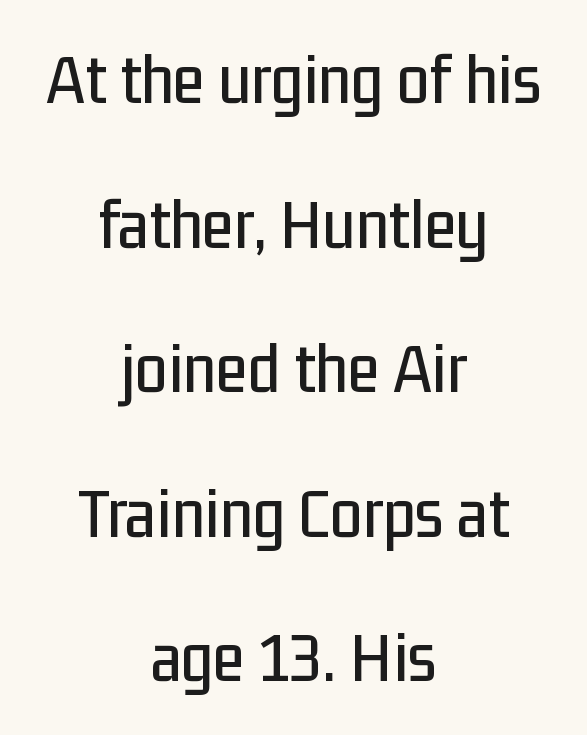
Q: Is the text italic (slanted)? A: No, it is upright.
Q: Is the typeface a serif or a sans-serif typeface? A: Sans-serif.
Q: Is the text underlined? A: No.
Q: How is the paragraph aligned? A: Centered.
Q: Is the spacing between letters normal or unusually wide? A: Normal.
Q: Is the spacing between lines tight, normal or loose? A: Loose.
Q: Width (condensed, normal, or wide)? A: Condensed.
Q: Stroke contrast? A: Low.
Q: x-height? A: Medium.
Q: Monospaced? A: No.
